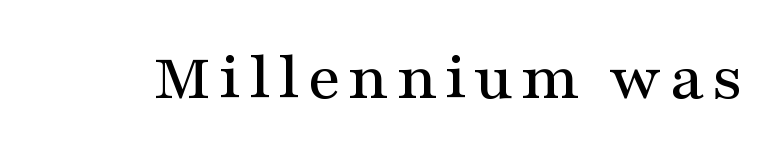
The image shows 68 px wide serif type, upright; set not underlined; medium stroke contrast and a medium x-height.
